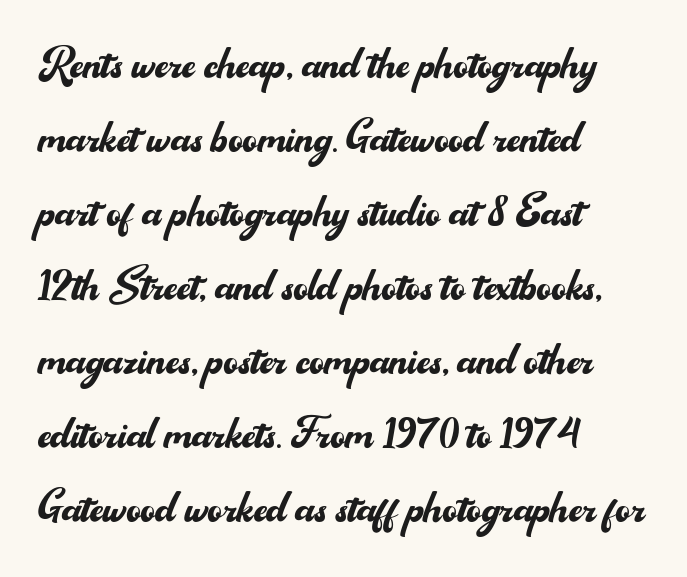
Q: Is the text bold? A: No.
Q: Is the text italic (slanted)? A: Yes.
Q: Is the typeface a serif or a sans-serif typeface? A: Sans-serif.
Q: Is the text underlined? A: No.
Q: How is the paragraph aligned? A: Left-aligned.
Q: Is the spacing between letters normal or unusually wide? A: Normal.
Q: Is the spacing between lines tight, normal or loose? A: Normal.
Q: Width (condensed, normal, or wide)? A: Normal.
Q: Stroke contrast? A: Medium.
Q: x-height? A: Small.
Q: Monospaced? A: No.
